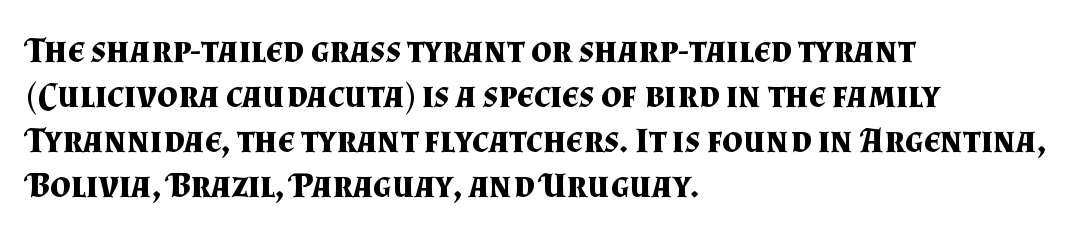
The image shows 36 px bold serif type, upright; set left-aligned, normal line spacing (1.25x), normal letter spacing, not underlined; medium stroke contrast and a small x-height.
